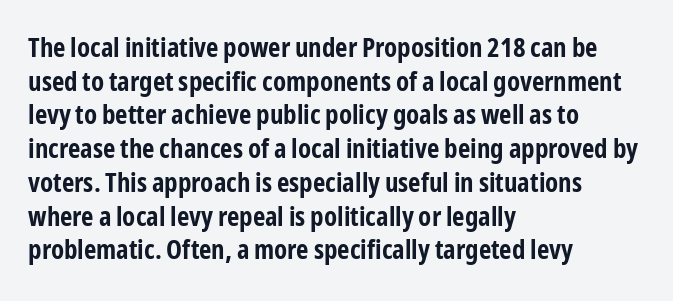
Q: Is the text bold? A: Yes.
Q: Is the text italic (slanted)? A: No, it is upright.
Q: Is the text underlined? A: No.
Q: How is the paragraph aligned? A: Left-aligned.
Q: Is the spacing between letters normal or unusually wide? A: Normal.
Q: Is the spacing between lines tight, normal or loose? A: Normal.
